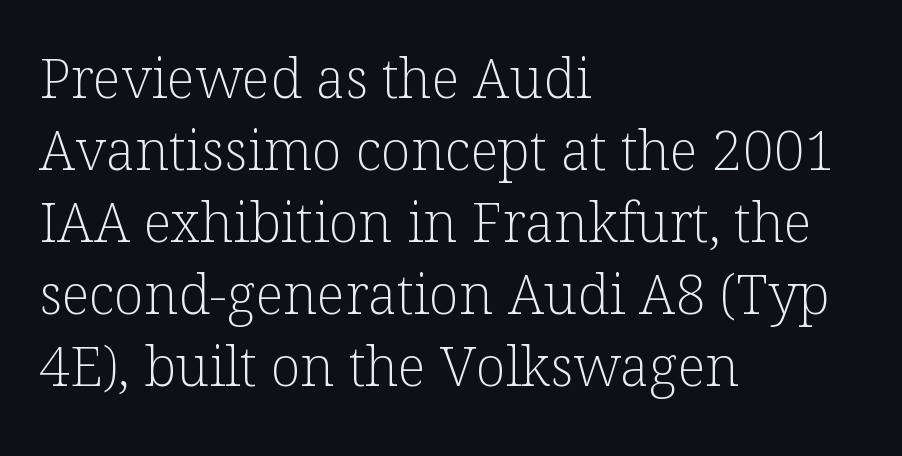
Q: Is the text bold? A: No.
Q: Is the text italic (slanted)? A: No, it is upright.
Q: Is the typeface a serif or a sans-serif typeface? A: Serif.
Q: Is the text underlined? A: No.
Q: How is the paragraph aligned? A: Left-aligned.
Q: Is the spacing between letters normal or unusually wide? A: Normal.
Q: Is the spacing between lines tight, normal or loose? A: Normal.
Q: Width (condensed, normal, or wide)? A: Normal.
Q: Stroke contrast? A: Low.
Q: x-height? A: Medium.
Q: Monospaced? A: No.
